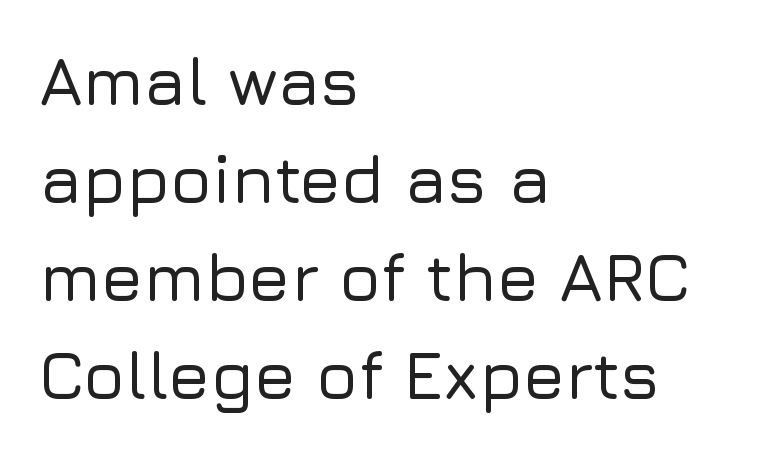
The image shows 68 px sans-serif type, upright; set left-aligned, normal line spacing (1.44x), normal letter spacing, not underlined; low stroke contrast and a medium x-height.
